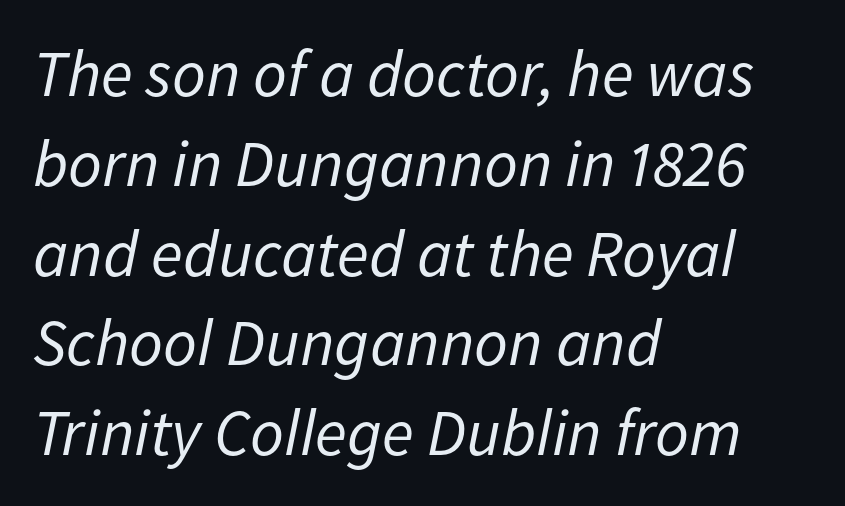
{"italic": "yes", "lean": "right", "slant_degrees": 11, "bold": "no", "weight": "regular", "width": "normal", "stroke_contrast": "low", "x_height": "medium", "monospaced": "no", "underline": "no", "align": "left", "line_spacing": "normal", "line_spacing_ratio": 1.36, "letter_spacing": "normal", "letter_spacing_em": 0.0, "glyph_px": 66}
